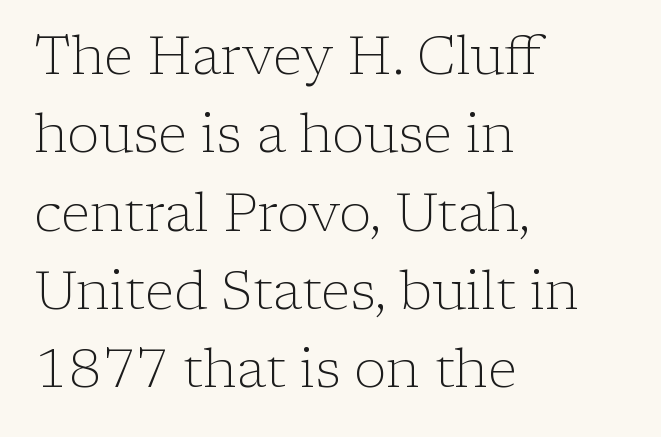
{"serif": "yes", "italic": "no", "bold": "no", "weight": "light", "width": "normal", "stroke_contrast": "low", "x_height": "medium", "monospaced": "no", "underline": "no", "align": "left", "line_spacing": "normal", "line_spacing_ratio": 1.45, "letter_spacing": "normal", "letter_spacing_em": 0.0, "glyph_px": 54}
